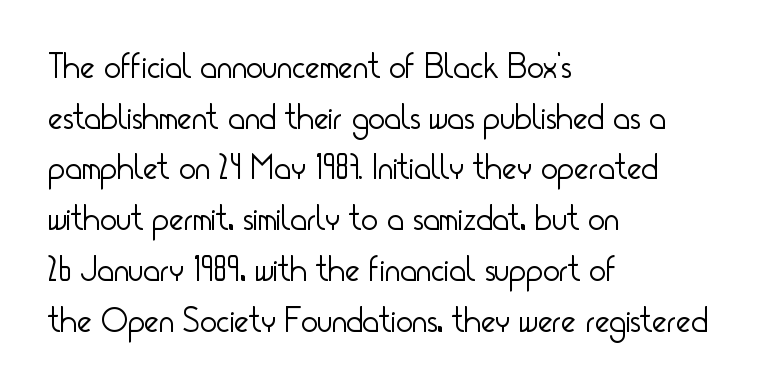
{"serif": "no", "italic": "no", "bold": "no", "weight": "light", "width": "condensed", "stroke_contrast": "low", "x_height": "small", "monospaced": "no", "underline": "no", "align": "left", "line_spacing": "normal", "line_spacing_ratio": 1.45, "letter_spacing": "normal", "letter_spacing_em": 0.0, "glyph_px": 35}
